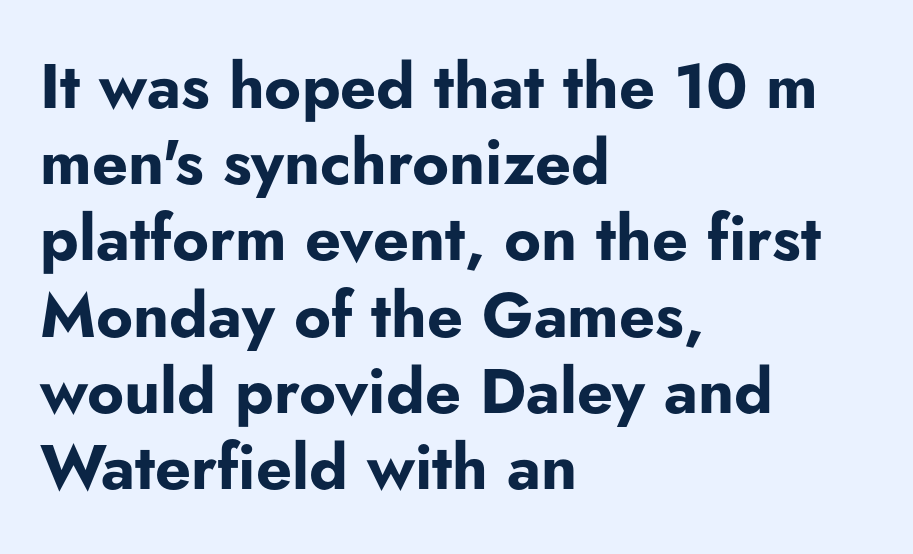
Q: Is the text bold? A: Yes.
Q: Is the text italic (slanted)? A: No, it is upright.
Q: Is the typeface a serif or a sans-serif typeface? A: Sans-serif.
Q: Is the text underlined? A: No.
Q: How is the paragraph aligned? A: Left-aligned.
Q: Is the spacing between letters normal or unusually wide? A: Normal.
Q: Width (condensed, normal, or wide)? A: Normal.
Q: Stroke contrast? A: Low.
Q: x-height? A: Small.
Q: Monospaced? A: No.
